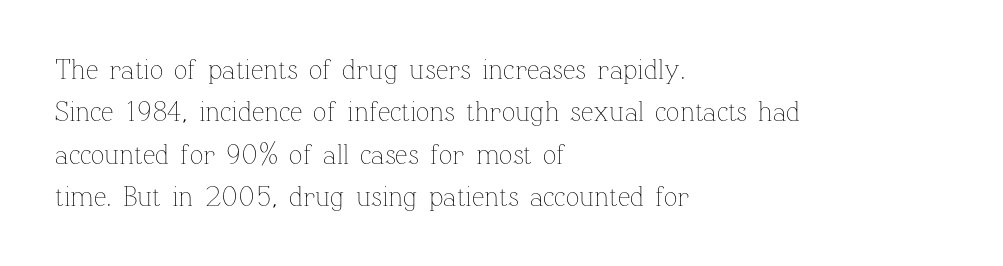
The gaps between neighbouring characters are ordinary and unremarkable. Compared with a centered layout, this one pins lines to the left instead. This sample has the flowing, uneven cadence of proportional lettering. The string is rendered with underlining switched off. These glyphs show unthickened strokes, regular width or finer. This is the regular roman posture of the typeface.
